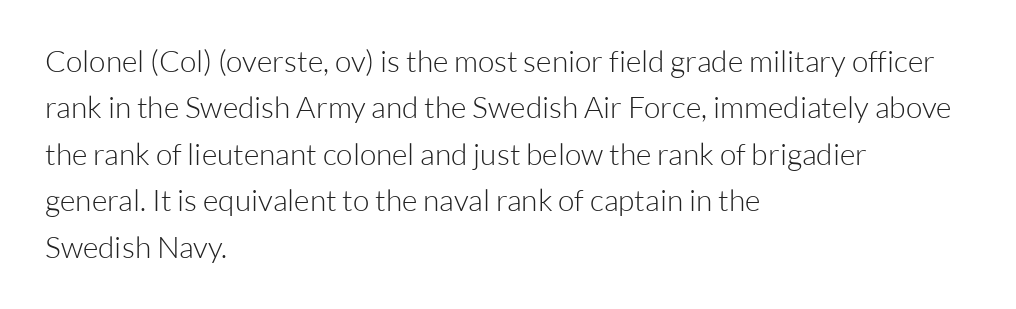
The image shows 30 px light sans-serif type, upright; set left-aligned, normal line spacing (1.55x), normal letter spacing, not underlined; low stroke contrast and a medium x-height.
